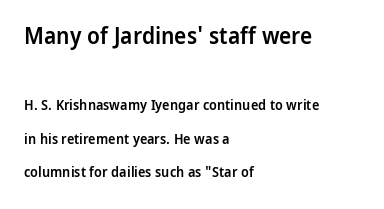
Posture: straight, roman, zero tilt. Each row of text sits above clean, open space. Loosely led — the rows are spread out. Does the bottom block carry the larger type? No, the top block does. Spacing between characters is what you'd get straight out of the box.
